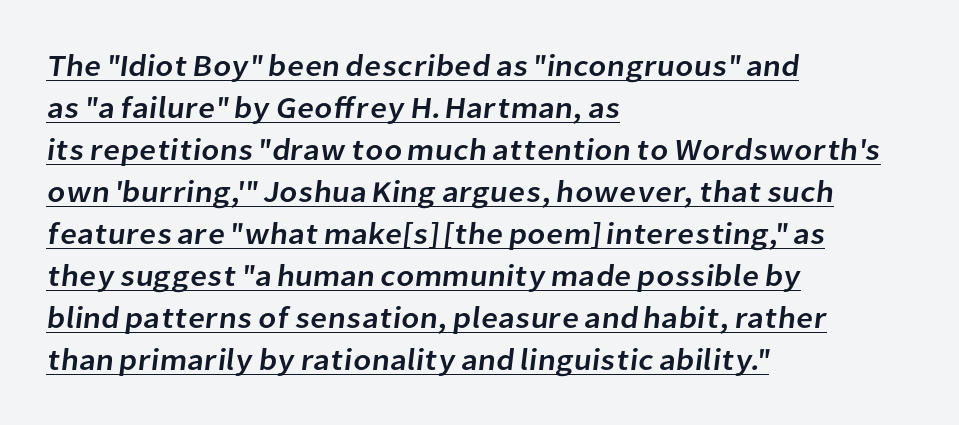
Q: Is the typeface a serif or a sans-serif typeface? A: Sans-serif.
Q: Is the text underlined? A: Yes.
Q: How is the paragraph aligned? A: Left-aligned.
Q: Is the spacing between letters normal or unusually wide? A: Normal.
Q: Is the spacing between lines tight, normal or loose? A: Normal.
Q: Width (condensed, normal, or wide)? A: Normal.
Q: Stroke contrast? A: Low.
Q: x-height? A: Medium.
Q: Monospaced? A: No.
